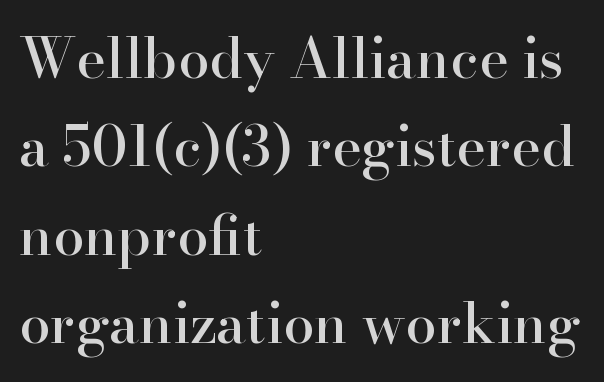
Q: Is the text italic (slanted)? A: No, it is upright.
Q: Is the typeface a serif or a sans-serif typeface? A: Serif.
Q: Is the text underlined? A: No.
Q: How is the paragraph aligned? A: Left-aligned.
Q: Is the spacing between letters normal or unusually wide? A: Normal.
Q: Is the spacing between lines tight, normal or loose? A: Normal.
Q: Width (condensed, normal, or wide)? A: Normal.
Q: Stroke contrast? A: High.
Q: x-height? A: Small.
Q: Monospaced? A: No.
